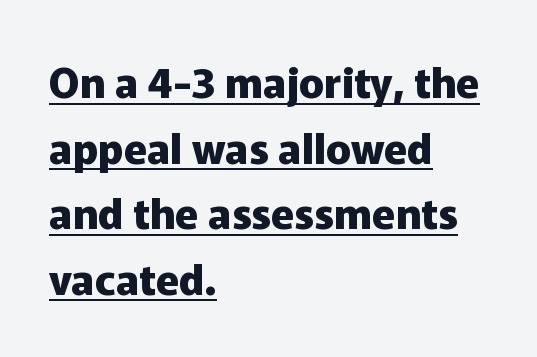
{"serif": "no", "italic": "no", "bold": "yes", "weight": "heavy", "width": "normal", "stroke_contrast": "low", "x_height": "medium", "monospaced": "no", "underline": "yes", "align": "left", "line_spacing": "normal", "line_spacing_ratio": 1.56, "letter_spacing": "normal", "letter_spacing_em": 0.0, "glyph_px": 42}
